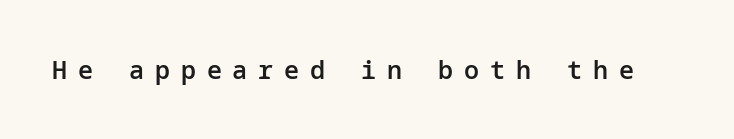
Q: Is the text bold? A: Semi-bold.
Q: Is the text italic (slanted)? A: No, it is upright.
Q: Is the text underlined? A: No.
Q: Is the spacing between letters normal or unusually wide? A: Unusually wide.
